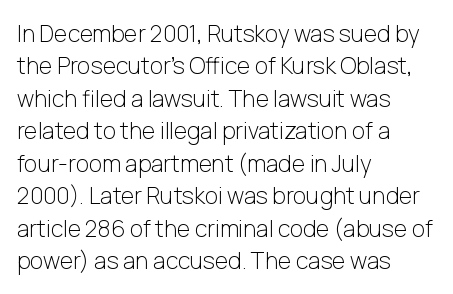
{"italic": "no", "bold": "no", "underline": "no", "align": "left", "line_spacing": "normal", "line_spacing_ratio": 1.41, "letter_spacing": "normal", "letter_spacing_em": 0.0, "glyph_px": 23}
